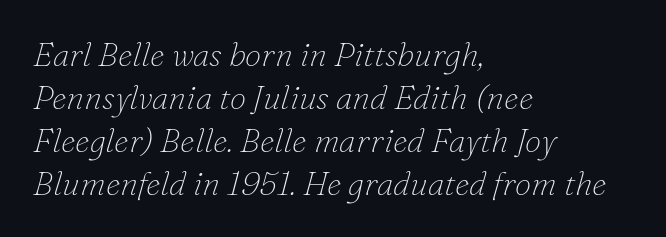
The image shows 33 px thin serif type, italic (leaning right); set left-aligned, normal line spacing (1.3x), normal letter spacing, not underlined; low stroke contrast and a small x-height.
